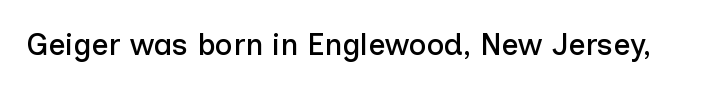
The image shows 30 px sans-serif type, upright; set normal letter spacing, not underlined; low stroke contrast and a medium x-height.
